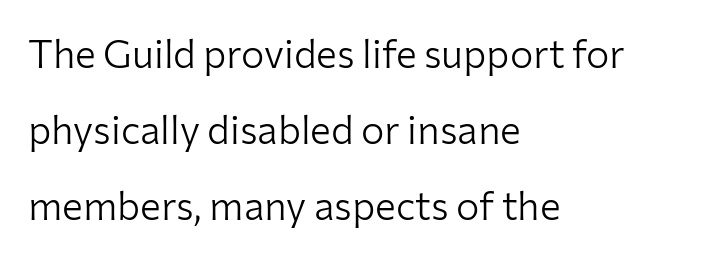
Q: Is the text bold? A: No.
Q: Is the text italic (slanted)? A: No, it is upright.
Q: Is the typeface a serif or a sans-serif typeface? A: Sans-serif.
Q: Is the text underlined? A: No.
Q: How is the paragraph aligned? A: Left-aligned.
Q: Is the spacing between letters normal or unusually wide? A: Normal.
Q: Is the spacing between lines tight, normal or loose? A: Loose.
Q: Width (condensed, normal, or wide)? A: Normal.
Q: Stroke contrast? A: Low.
Q: x-height? A: Medium.
Q: Monospaced? A: No.
